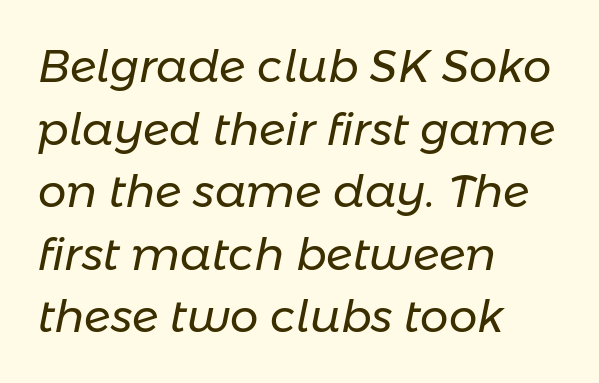
Q: Is the text bold? A: No.
Q: Is the text italic (slanted)? A: Yes, it leans right by about 11 degrees.
Q: Is the text underlined? A: No.
Q: How is the paragraph aligned? A: Left-aligned.
Q: Is the spacing between letters normal or unusually wide? A: Normal.
Q: Is the spacing between lines tight, normal or loose? A: Normal.
Q: Width (condensed, normal, or wide)? A: Normal.
Q: Stroke contrast? A: Low.
Q: x-height? A: Medium.
Q: Monospaced? A: No.
